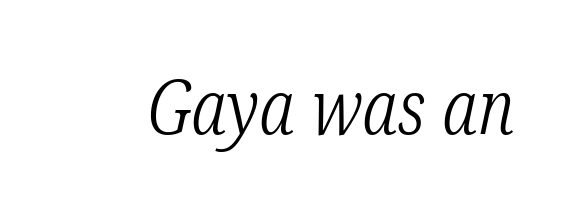
The image shows 75 px light, condensed serif type, italic (leaning right); set normal letter spacing, not underlined; low stroke contrast and a medium x-height.
